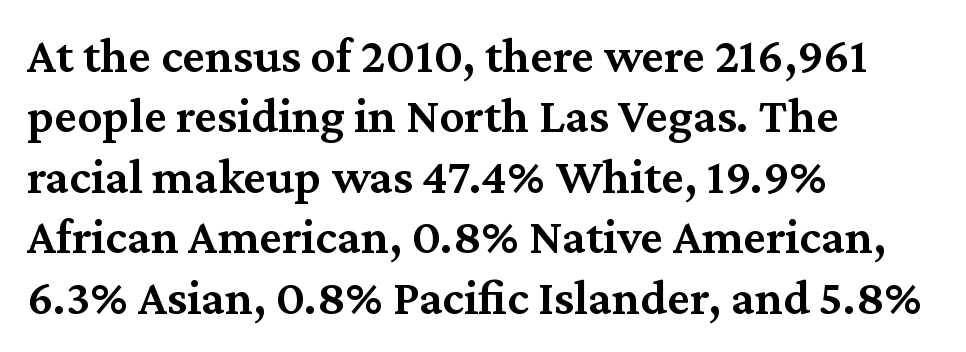
{"serif": "yes", "italic": "no", "bold": "semi", "weight": "semibold", "width": "normal", "stroke_contrast": "medium", "x_height": "medium", "monospaced": "no", "underline": "no", "align": "left", "line_spacing_ratio": 1.21, "letter_spacing": "normal", "letter_spacing_em": 0.0, "glyph_px": 50}
